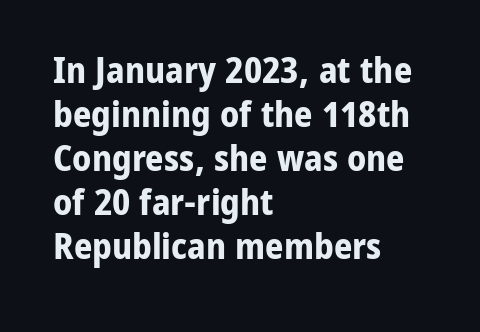
Q: Is the text bold? A: Yes.
Q: Is the text italic (slanted)? A: No, it is upright.
Q: Is the typeface a serif or a sans-serif typeface? A: Sans-serif.
Q: Is the text underlined? A: No.
Q: How is the paragraph aligned? A: Left-aligned.
Q: Is the spacing between letters normal or unusually wide? A: Normal.
Q: Width (condensed, normal, or wide)? A: Normal.
Q: Stroke contrast? A: Low.
Q: x-height? A: Medium.
Q: Monospaced? A: No.
